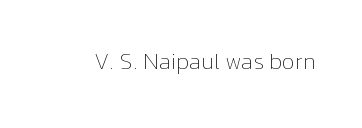
{"italic": "no", "bold": "no", "underline": "no", "letter_spacing": "normal", "letter_spacing_em": 0.0, "glyph_px": 23}
